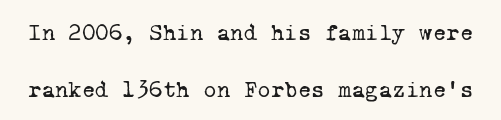
{"bold": "no", "underline": "no", "line_spacing": "loose", "line_spacing_ratio": 2.47, "letter_spacing": "normal", "letter_spacing_em": 0.0, "glyph_px": 23}
